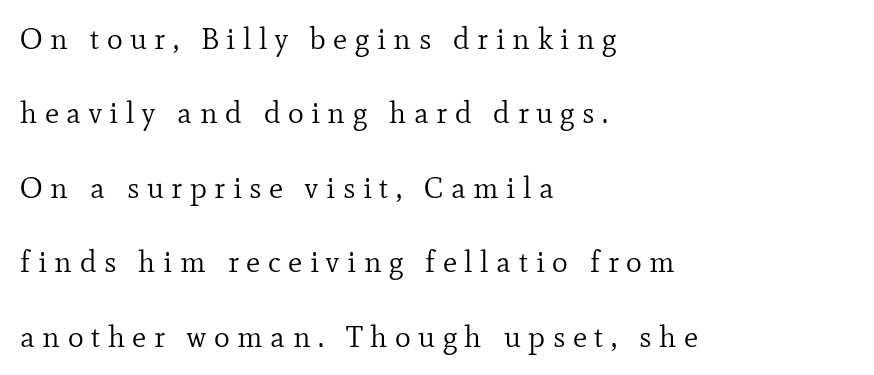
The image shows 30 px regular-weight serif type, upright; set left-aligned, loose line spacing (2.48x), unusually wide letter spacing (+0.25 em), not underlined; low stroke contrast and a small x-height.
